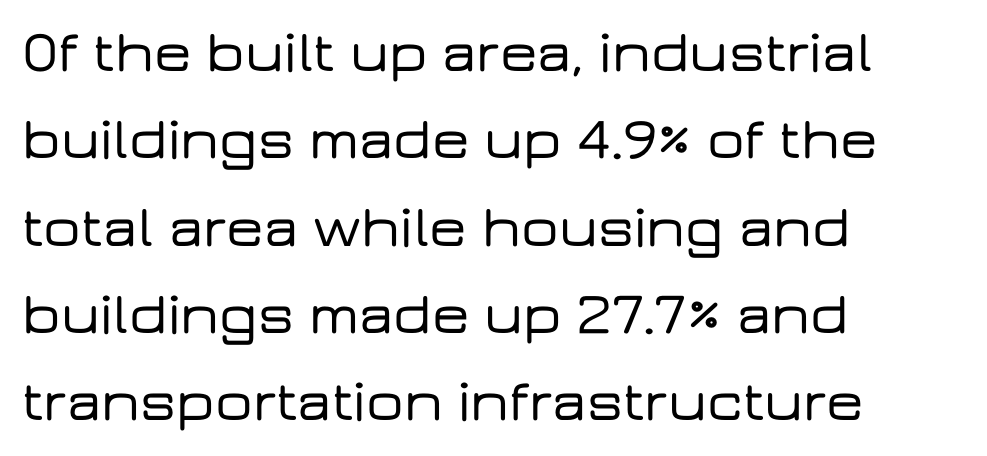
Letterform terminals end flat and unadorned throughout the passage. Think of a printed novel: that variable character pitch is what you see here. The lettering holds an erect, upright posture throughout. Does extra space separate the letters? No, they use regular spacing. Reading down the block, your eye returns to a fixed left position each line.
